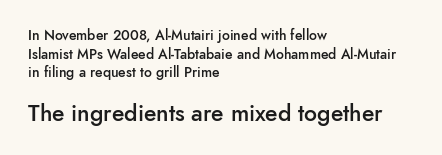
Horizontal alignment here is leftward, the default for most running prose. This sample uses an upright cut, with every glyph sitting square on the baseline. The face used here is rendered with its standard letterfit. Which of the two is more prominent by size? The second, at the bottom. No word sits above an underline. The lines sit at an ordinary, default distance from one another.
